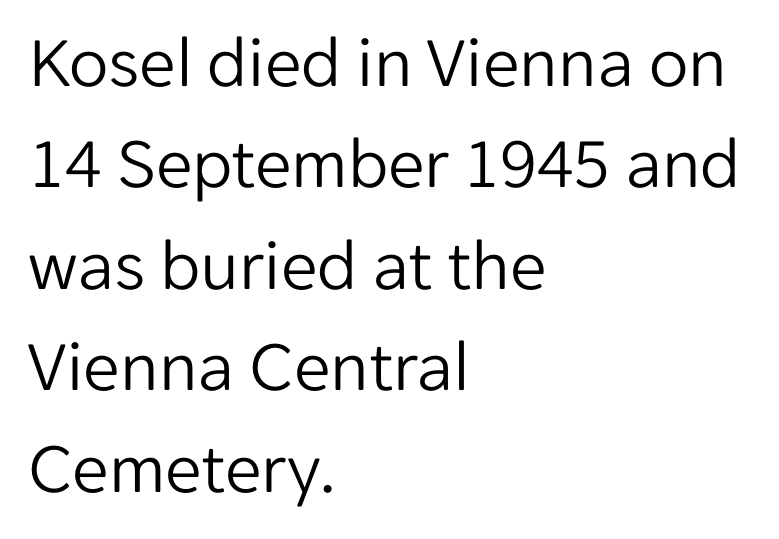
The rendering uses natural spacing where letterforms have individual widths. Stroke terminals: plain, sans-serif. Ink coverage per letter is moderate at most. Leftover space on each line is placed entirely after the last word. Quick note: interline space is typical. Spacing between characters is what you'd get straight out of the box.
